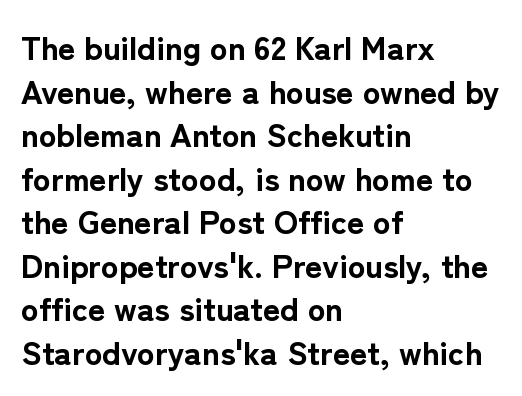
{"serif": "no", "italic": "no", "bold": "yes", "weight": "bold", "width": "normal", "stroke_contrast": "low", "x_height": "medium", "monospaced": "no", "underline": "no", "align": "left", "line_spacing": "normal", "line_spacing_ratio": 1.32, "letter_spacing": "normal", "letter_spacing_em": 0.0, "glyph_px": 33}
